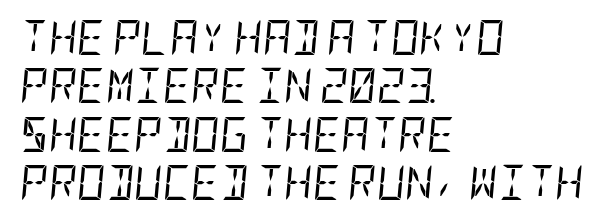
Reading down the block, your eye returns to a fixed left position each line. The leading is moderate, giving the passage an even texture. Is the type slanted? Yes — the strokes lean at a clear angle. The typeface has the unassuming heft of standard copy or less. Letter spacing: default.
